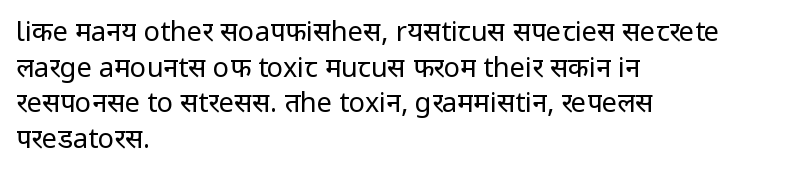
Notice how descenders clear the ascenders below comfortably — that's standard leading. Rule under the text: the space is simply empty. This rendering uses left alignment, leaving the right contour irregular. The type sits square on the baseline with zero lean. The font sits on the lighter half of the weight spectrum, regular included. The gaps between neighbouring characters are ordinary and unremarkable.
